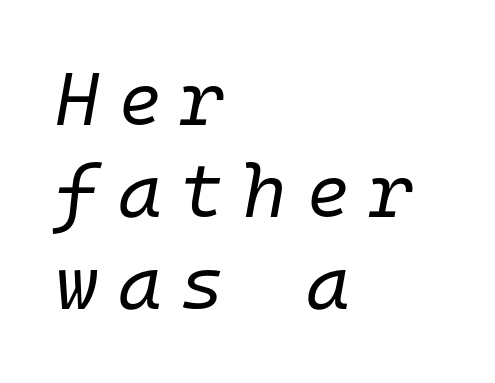
A quiet, ordinary-to-light weight characterises the typeface. Spacing between characters has been opened up far beyond the box default. Rule under the text: the space is simply empty. These lines were composed using italics.
